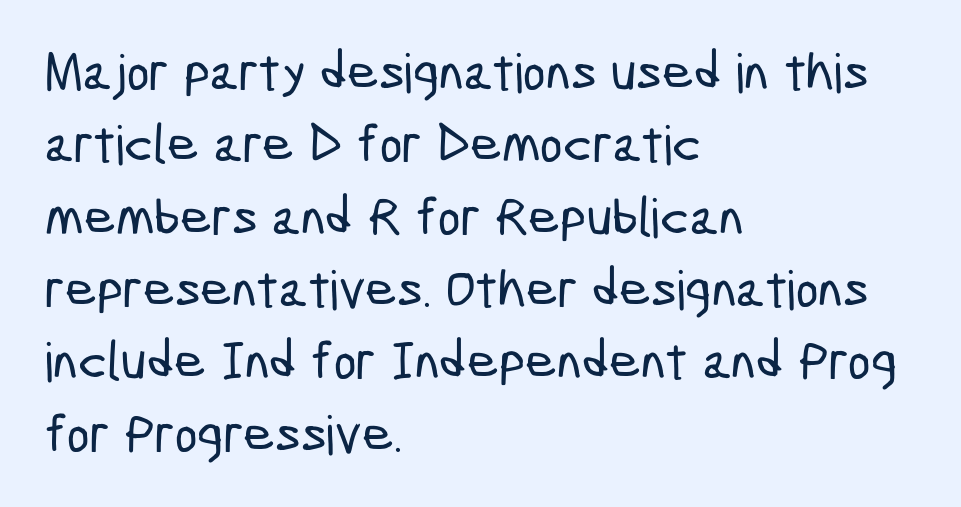
The image shows 54 px condensed sans-serif type; set left-aligned, normal line spacing (1.34x), normal letter spacing, not underlined; low stroke contrast and a medium x-height.
